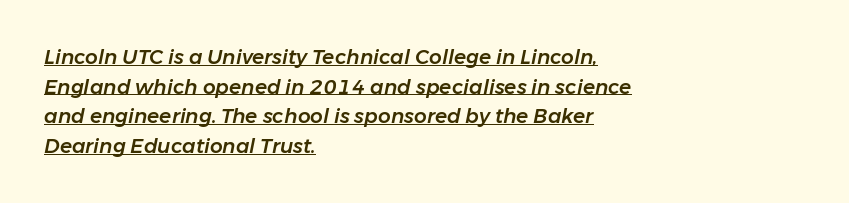
Style check: oblique. Compared with typical body copy, the letter spacing here is the same. A student would call this left alignment; a typographer would say flush left, rag right. Quick note: interline space is typical.
